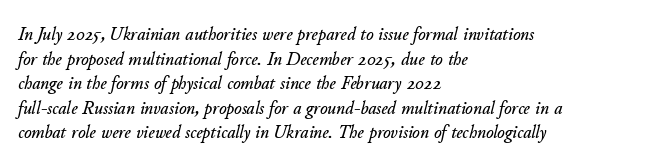
Q: Is the text italic (slanted)? A: Yes, it leans right by about 11 degrees.
Q: Is the text underlined? A: No.
Q: How is the paragraph aligned? A: Left-aligned.
Q: Is the spacing between letters normal or unusually wide? A: Normal.
